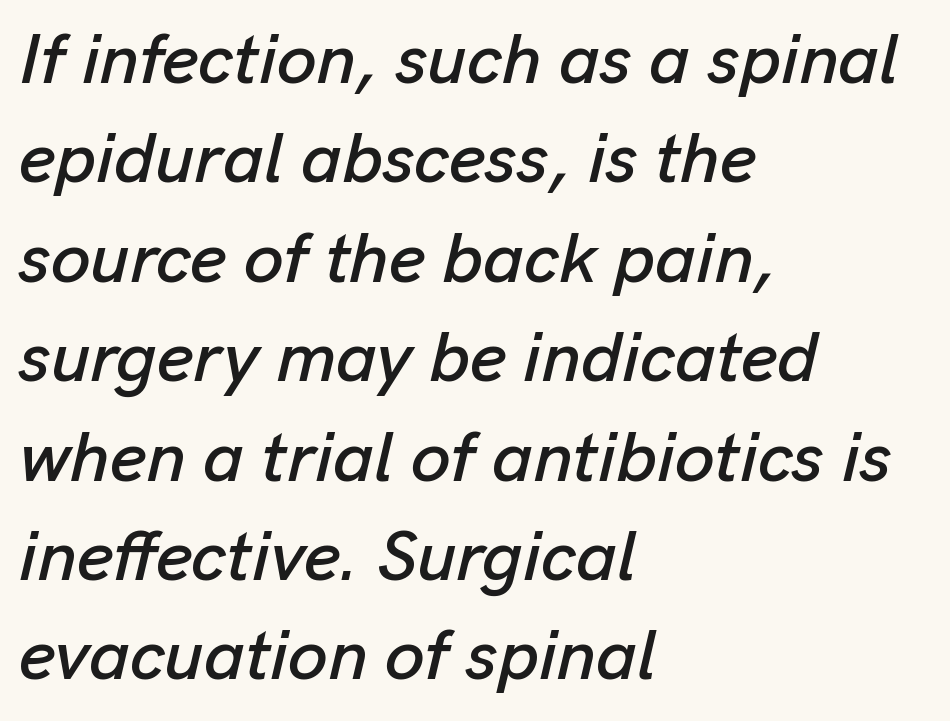
Q: Is the text italic (slanted)? A: Yes, it leans right by about 13 degrees.
Q: Is the text underlined? A: No.
Q: How is the paragraph aligned? A: Left-aligned.
Q: Is the spacing between letters normal or unusually wide? A: Normal.
Q: Is the spacing between lines tight, normal or loose? A: Normal.
Q: Width (condensed, normal, or wide)? A: Normal.
Q: Stroke contrast? A: Low.
Q: x-height? A: Medium.
Q: Monospaced? A: No.
